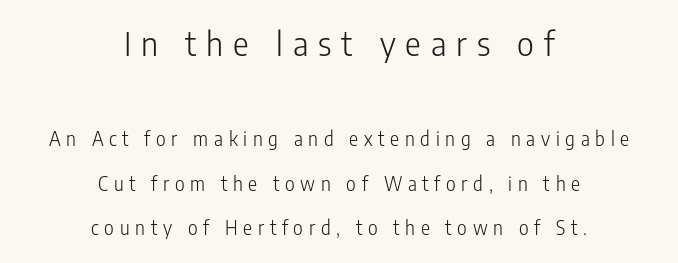
{"serif": "no", "italic": "no", "bold": "no", "weight": "light", "width": "condensed", "stroke_contrast": "low", "x_height": "medium", "monospaced": "no", "underline": "no", "align": "center", "line_spacing": "loose", "line_spacing_ratio": 2.35, "letter_spacing": "wide", "letter_spacing_em": 0.3, "larger_block": "first", "size_ratio": 1.74, "glyph_px": 33}
